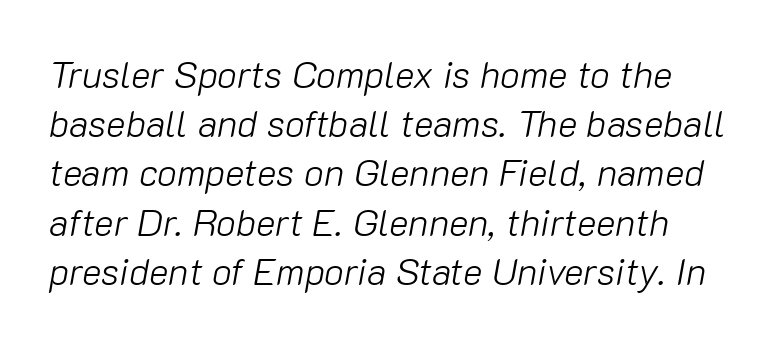
Every character sits at an angle, as italics do. This sample has the flowing, uneven cadence of proportional lettering. The space between consecutive lines is moderate. Short note: letters normally spaced. The baseline area is clear. This is not heavy type; no bold has been used.
